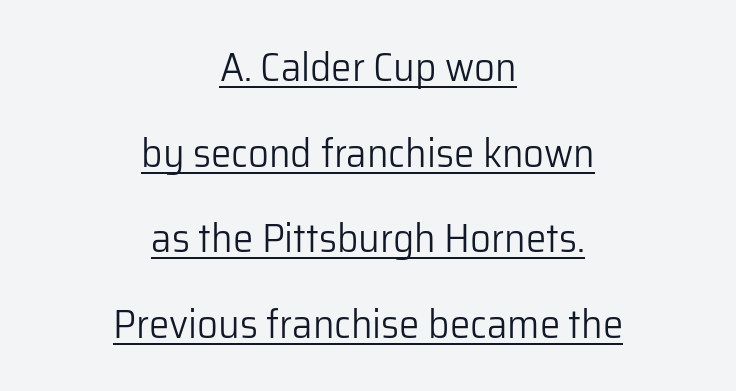
{"serif": "no", "italic": "no", "bold": "no", "weight": "light", "width": "normal", "stroke_contrast": "low", "x_height": "medium", "monospaced": "no", "underline": "yes", "align": "center", "line_spacing": "loose", "line_spacing_ratio": 2.09, "letter_spacing": "normal", "letter_spacing_em": 0.0, "glyph_px": 41}
